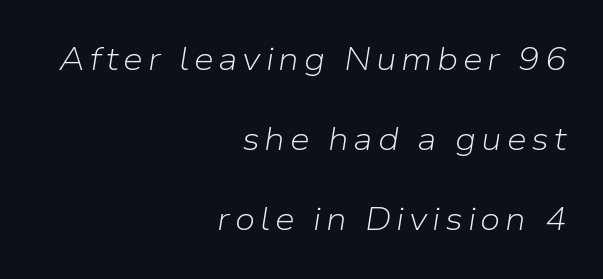
Q: Is the text bold? A: No.
Q: Is the text italic (slanted)? A: Yes, it leans right by about 9 degrees.
Q: Is the text underlined? A: No.
Q: How is the paragraph aligned? A: Right-aligned.
Q: Is the spacing between lines tight, normal or loose? A: Loose.
Q: Width (condensed, normal, or wide)? A: Normal.
Q: Stroke contrast? A: Low.
Q: x-height? A: Medium.
Q: Monospaced? A: No.
